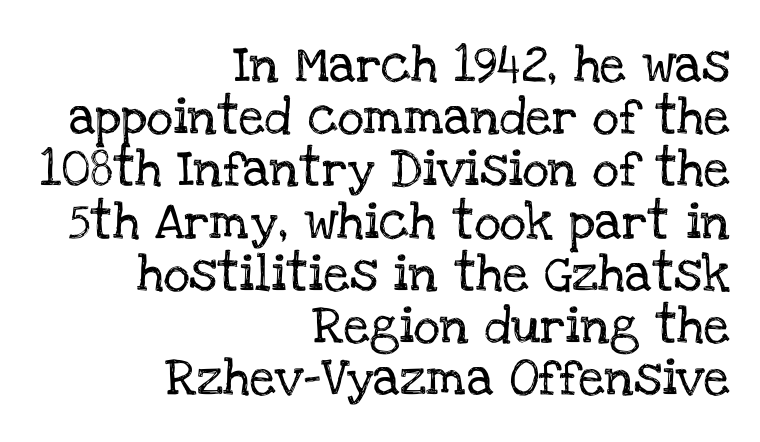
Q: Is the text italic (slanted)? A: No, it is upright.
Q: Is the typeface a serif or a sans-serif typeface? A: Serif.
Q: Is the text underlined? A: No.
Q: How is the paragraph aligned? A: Right-aligned.
Q: Is the spacing between letters normal or unusually wide? A: Normal.
Q: Is the spacing between lines tight, normal or loose? A: Normal.
Q: Width (condensed, normal, or wide)? A: Normal.
Q: Stroke contrast? A: Low.
Q: x-height? A: Large.
Q: Monospaced? A: No.
